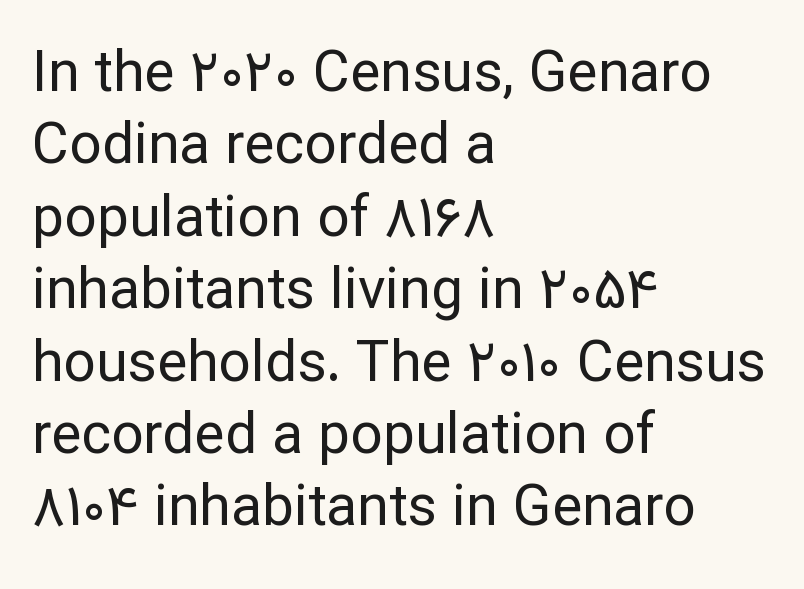
{"serif": "no", "italic": "no", "bold": "no", "weight": "regular", "width": "normal", "stroke_contrast": "low", "x_height": "medium", "monospaced": "no", "underline": "no", "align": "left", "line_spacing": "normal", "line_spacing_ratio": 1.27, "letter_spacing": "normal", "letter_spacing_em": 0.0, "glyph_px": 57}
